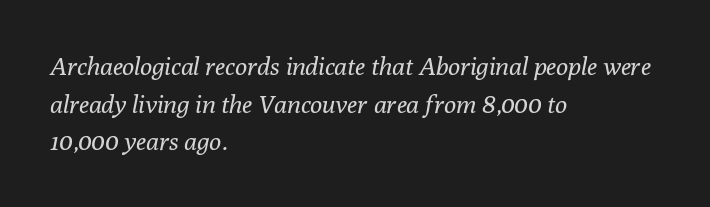
The image shows 25 px text type, italic (leaning right); set left-aligned, normal line spacing (1.51x), normal letter spacing, not underlined.
